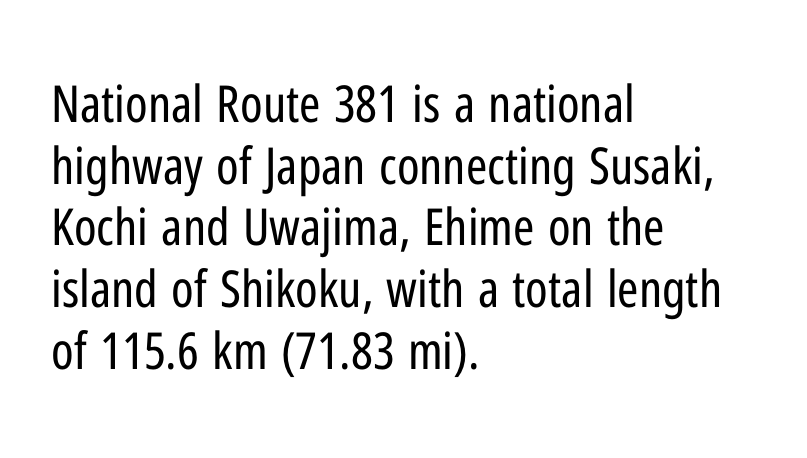
The face used here is proportionally spaced, like ordinary book or web type. Horizontally, the lines are justified to the leading edge only. The type family on display is of the sans-serif kind. Letter spacing: default. Nope, not italic — everything's standing straight.
